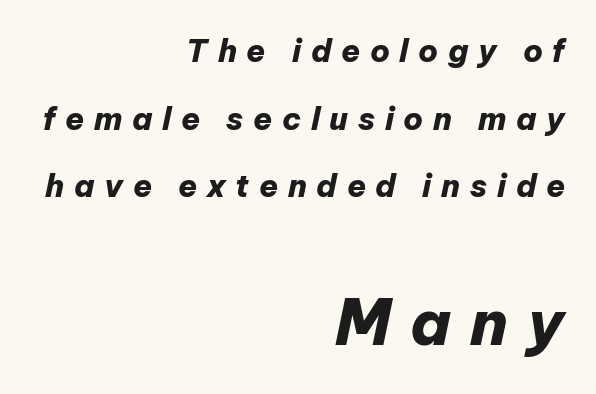
{"italic": "yes", "lean": "right", "slant_degrees": 12, "bold": "yes", "weight": "heavy", "width": "normal", "stroke_contrast": "low", "x_height": "medium", "monospaced": "no", "underline": "no", "align": "right", "line_spacing": "loose", "line_spacing_ratio": 2.18, "letter_spacing": "wide", "letter_spacing_em": 0.31, "larger_block": "second", "size_ratio": 2.0, "glyph_px": 62}
